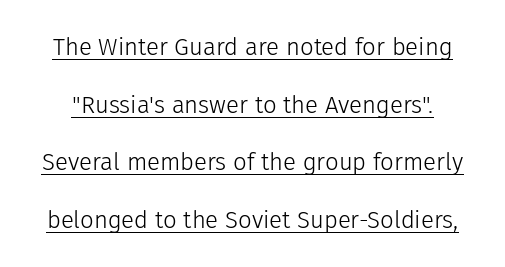
The image shows 24 px text type, upright; set loose line spacing (2.4x), normal letter spacing, underlined.
